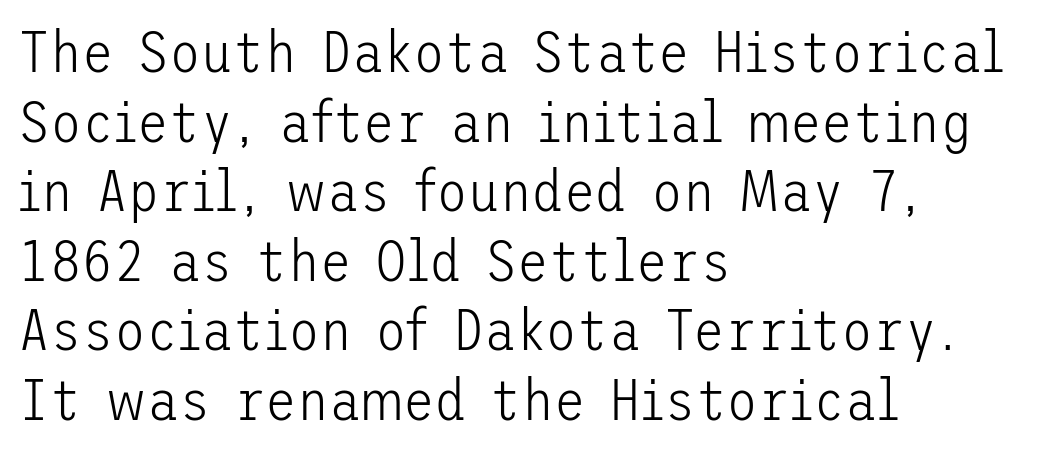
{"serif": "no", "italic": "no", "bold": "no", "weight": "light", "width": "normal", "stroke_contrast": "low", "x_height": "medium", "underline": "no", "align": "left", "line_spacing_ratio": 1.2, "letter_spacing": "normal", "letter_spacing_em": 0.0, "glyph_px": 58}
